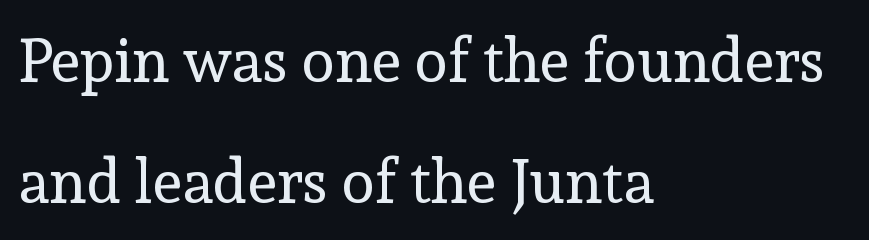
Q: Is the text bold? A: No.
Q: Is the text italic (slanted)? A: No, it is upright.
Q: Is the typeface a serif or a sans-serif typeface? A: Serif.
Q: Is the text underlined? A: No.
Q: How is the paragraph aligned? A: Left-aligned.
Q: Is the spacing between letters normal or unusually wide? A: Normal.
Q: Is the spacing between lines tight, normal or loose? A: Loose.
Q: Width (condensed, normal, or wide)? A: Normal.
Q: x-height? A: Medium.
Q: Monospaced? A: No.
